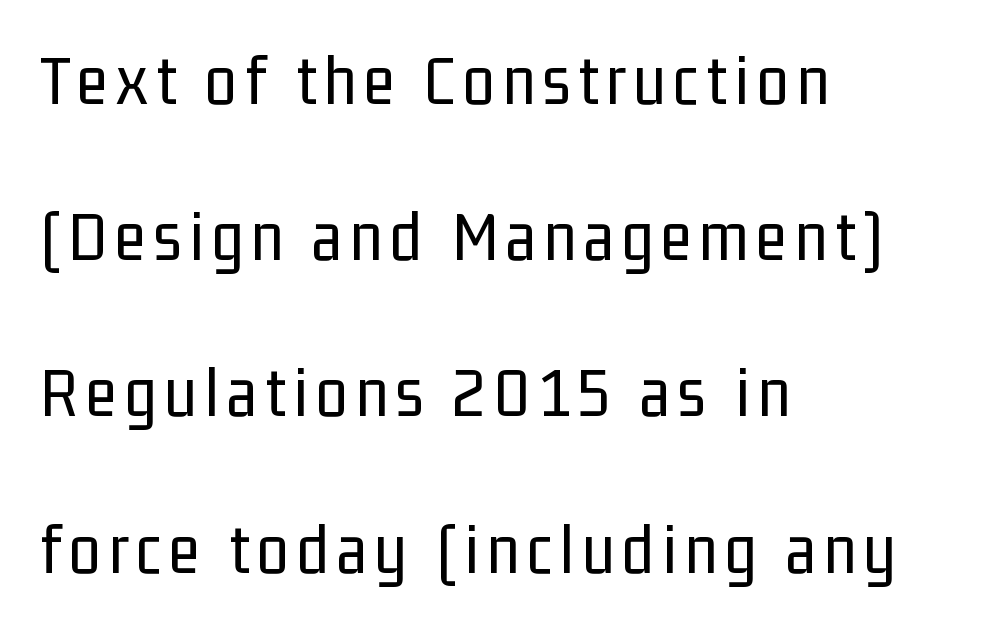
Q: Is the text bold? A: No.
Q: Is the text italic (slanted)? A: No, it is upright.
Q: Is the typeface a serif or a sans-serif typeface? A: Sans-serif.
Q: Is the text underlined? A: No.
Q: How is the paragraph aligned? A: Left-aligned.
Q: Is the spacing between lines tight, normal or loose? A: Loose.
Q: Width (condensed, normal, or wide)? A: Condensed.
Q: Stroke contrast? A: Low.
Q: x-height? A: Medium.
Q: Monospaced? A: No.
